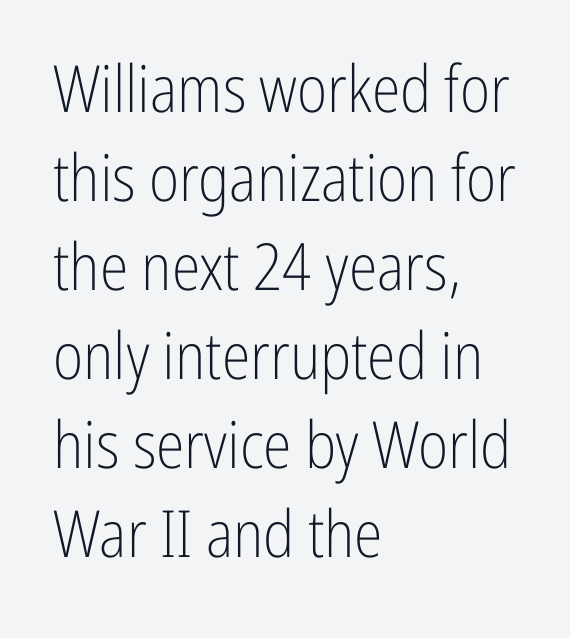
{"serif": "no", "italic": "no", "bold": "no", "weight": "light", "width": "condensed", "stroke_contrast": "low", "x_height": "medium", "monospaced": "no", "underline": "no", "align": "left", "line_spacing": "normal", "line_spacing_ratio": 1.37, "letter_spacing": "normal", "letter_spacing_em": 0.0, "glyph_px": 65}
